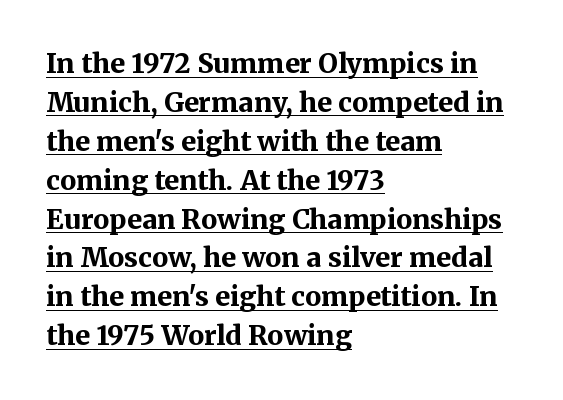
The image shows 27 px bold type, upright; set left-aligned, normal line spacing (1.44x), normal letter spacing, underlined.
